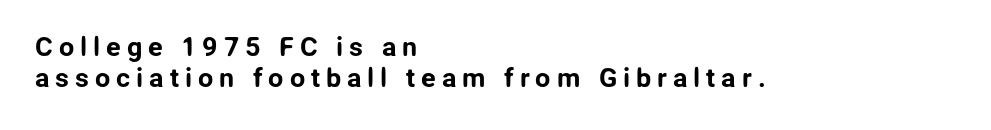
{"italic": "no", "underline": "no", "align": "left", "line_spacing": "tight", "line_spacing_ratio": 1.15, "letter_spacing": "wide", "letter_spacing_em": 0.22, "glyph_px": 27}
